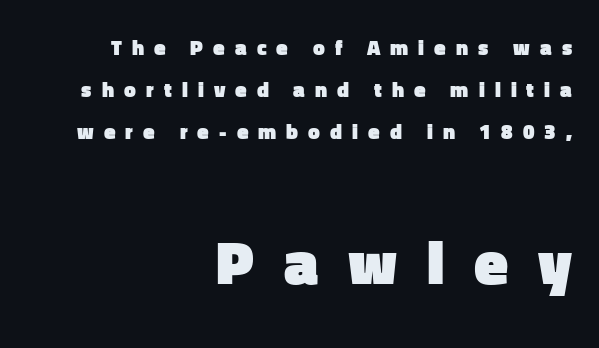
These two chunks differ in scale, with the bottom chunk taking the larger measure. Unlike italic type, these characters show no tilt at all. You could fit nearly another row in the gap between these rows. Emphasis by weight is at full strength: bold. These lines stack with their right ends in a neat column. Substantial extra tracking has been applied to these lines.
